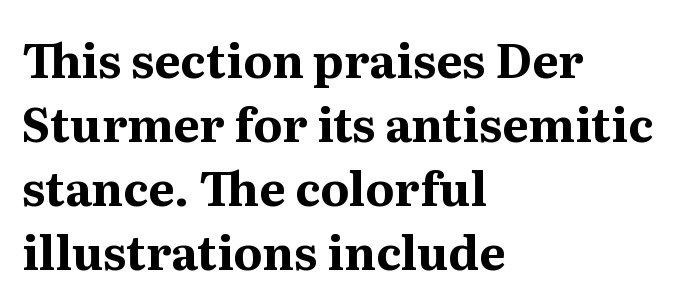
Q: Is the text bold? A: Yes.
Q: Is the text italic (slanted)? A: No, it is upright.
Q: Is the typeface a serif or a sans-serif typeface? A: Serif.
Q: Is the text underlined? A: No.
Q: How is the paragraph aligned? A: Left-aligned.
Q: Is the spacing between letters normal or unusually wide? A: Normal.
Q: Is the spacing between lines tight, normal or loose? A: Normal.
Q: Width (condensed, normal, or wide)? A: Normal.
Q: Stroke contrast? A: Medium.
Q: x-height? A: Medium.
Q: Monospaced? A: No.
